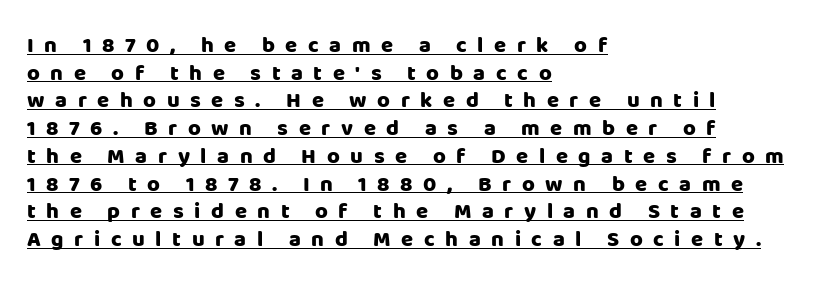
Is there any slant? The stems are plumb. All the whitespace from short lines collects on the right. Each word looks stretched out because of the extra space between its letters. This sample carries an underscore along the baseline area.
